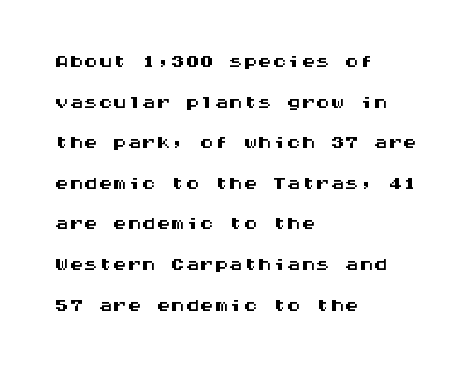
{"serif": "no", "italic": "no", "width": "wide", "stroke_contrast": "medium", "x_height": "large", "monospaced": "yes", "underline": "no", "align": "left", "line_spacing": "normal", "line_spacing_ratio": 1.4, "letter_spacing": "normal", "letter_spacing_em": 0.0, "glyph_px": 29}
